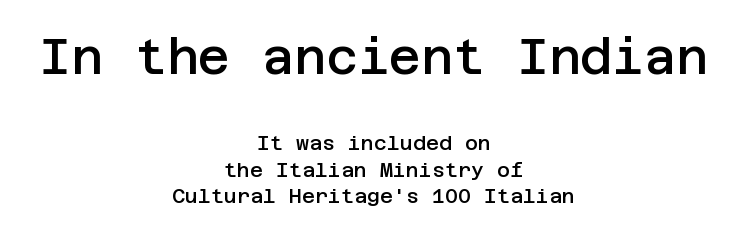
The image shows 49 px semibold sans-serif type, upright; set centered, normal line spacing (1.31x), normal letter spacing, not underlined; the first (top) block is 2.45x larger; low stroke contrast and a large x-height.
